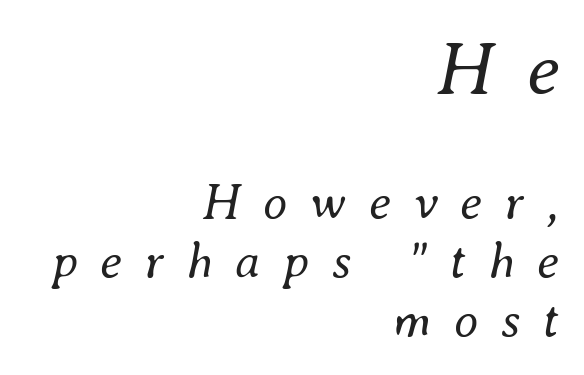
{"italic": "yes", "lean": "right", "slant_degrees": 8, "bold": "no", "weight": "regular", "width": "normal", "stroke_contrast": "medium", "x_height": "small", "monospaced": "no", "underline": "no", "align": "right", "line_spacing_ratio": 1.18, "letter_spacing": "wide", "letter_spacing_em": 0.45, "larger_block": "first", "size_ratio": 1.5, "glyph_px": 75}
